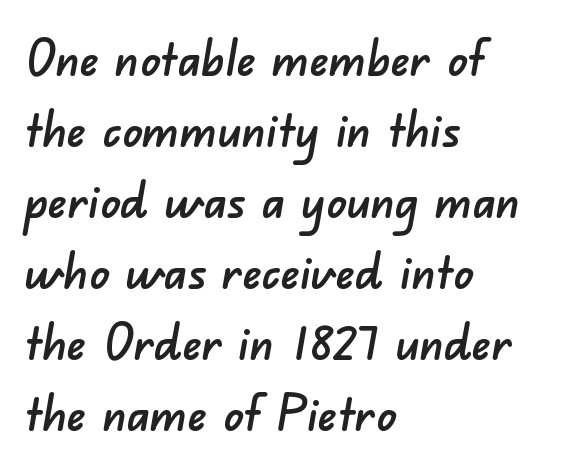
Q: Is the typeface a serif or a sans-serif typeface? A: Sans-serif.
Q: Is the text underlined? A: No.
Q: How is the paragraph aligned? A: Left-aligned.
Q: Is the spacing between letters normal or unusually wide? A: Normal.
Q: Is the spacing between lines tight, normal or loose? A: Normal.
Q: Width (condensed, normal, or wide)? A: Normal.
Q: Stroke contrast? A: Low.
Q: x-height? A: Small.
Q: Monospaced? A: No.
